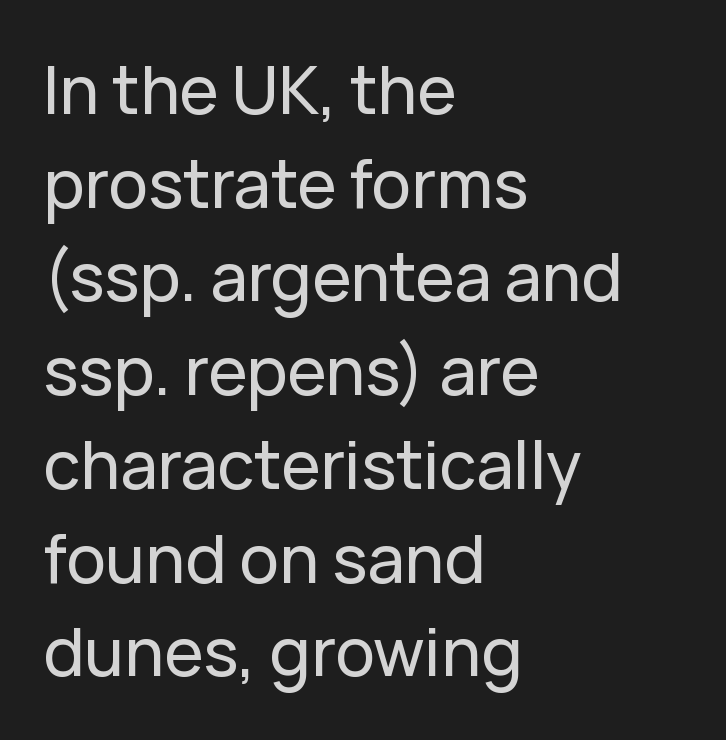
The image shows 66 px sans-serif type, upright; set left-aligned, normal line spacing (1.42x), normal letter spacing, not underlined; low stroke contrast and a medium x-height.
